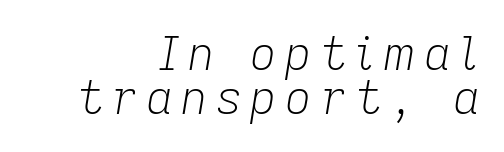
Weight: regular or lighter. Visually the block forms a straight wall on the right and a jagged coastline on the left. Each new line begins almost immediately beneath the previous one. Do the characters align in a grid? No, the font is proportional. It's the slanting kind of type.
